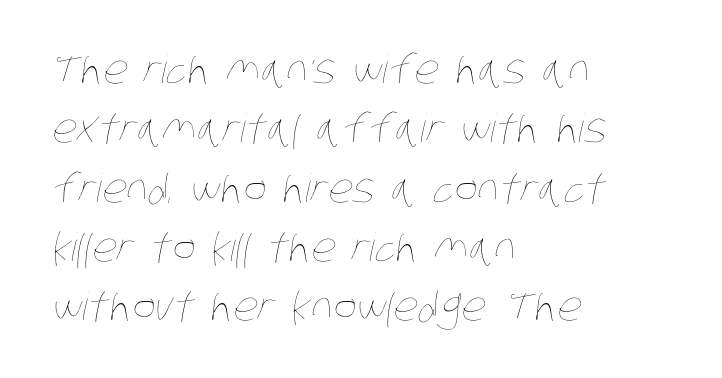
Here the designer chose a conventional face with non-uniform glyph widths. The baseline area is clear. The passage shown is not bold in any degree. A classic flush-left, rag-right setting is used for this passage. Letter spacing: default.
